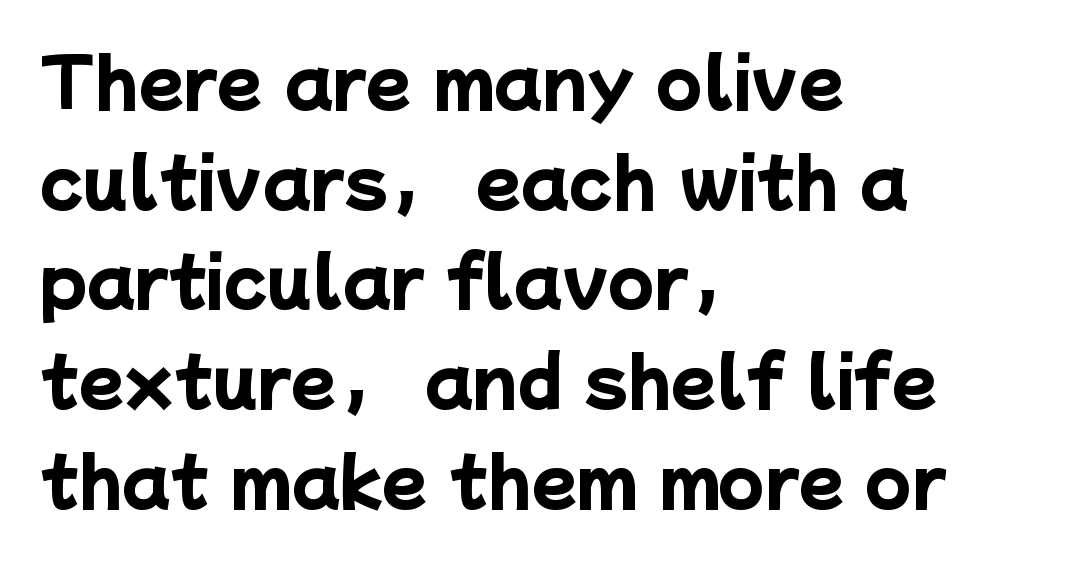
The image shows 66 px heavy sans-serif type; set left-aligned, normal line spacing (1.51x), normal letter spacing, not underlined; low stroke contrast and a medium x-height.
